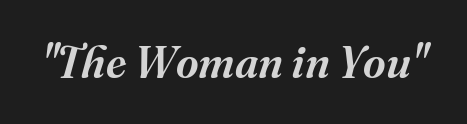
The string is rendered with underlining switched off. Stems and bowls a touch heavier than normal — semibold. The axis of the letterforms is tilted away from vertical. Serifs: yes, visible at the terminals of the letterforms.
